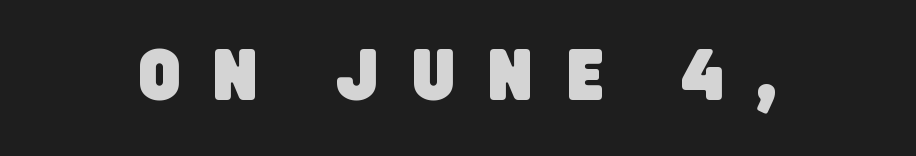
This sample has the flowing, uneven cadence of proportional lettering. Words appear elongated and porous because spacing is wide. Nothing sits at the stroke ends, so this counts as sans-serif. The words here are not underlined.
